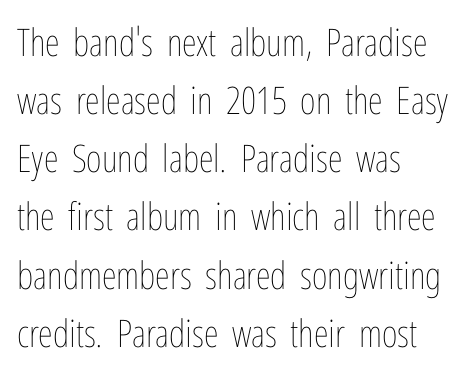
The image shows 38 px thin, condensed type, upright; set left-aligned, normal line spacing (1.53x), normal letter spacing, not underlined; low stroke contrast and a medium x-height.
